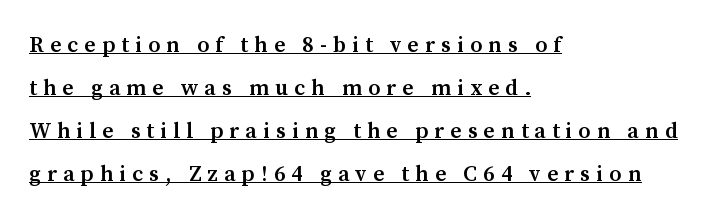
Q: Is the text bold? A: Semi-bold.
Q: Is the text italic (slanted)? A: No, it is upright.
Q: Is the text underlined? A: Yes.
Q: How is the paragraph aligned? A: Left-aligned.
Q: Is the spacing between letters normal or unusually wide? A: Unusually wide.
Q: Is the spacing between lines tight, normal or loose? A: Loose.
